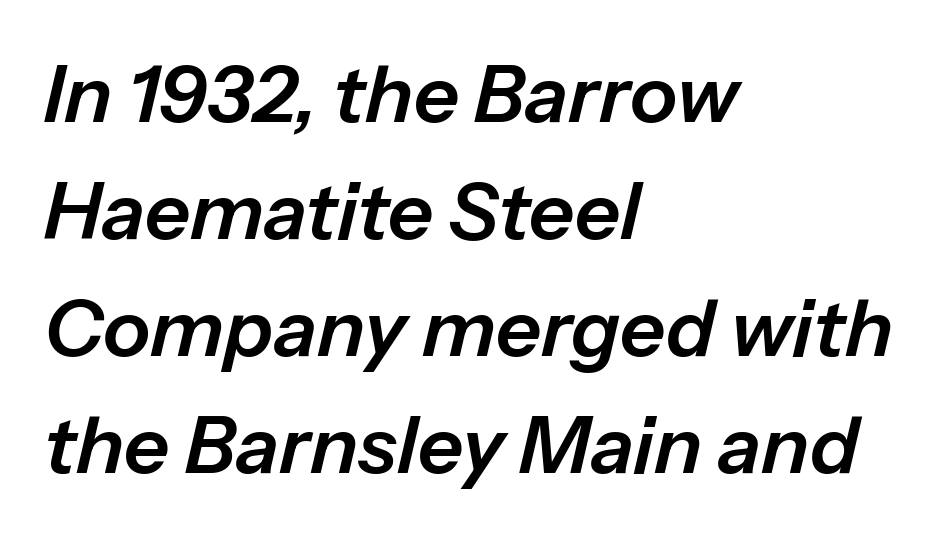
{"italic": "yes", "lean": "right", "slant_degrees": 13, "width": "normal", "stroke_contrast": "low", "x_height": "medium", "monospaced": "no", "underline": "no", "align": "left", "line_spacing": "normal", "line_spacing_ratio": 1.48, "letter_spacing": "normal", "letter_spacing_em": 0.0, "glyph_px": 79}
